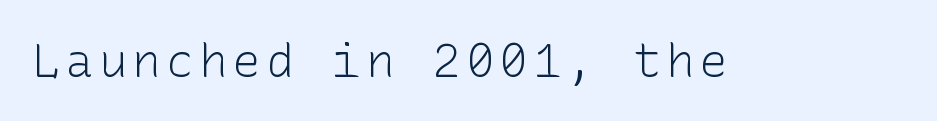
{"serif": "no", "italic": "no", "bold": "no", "weight": "light", "width": "normal", "stroke_contrast": "low", "x_height": "medium", "underline": "no", "glyph_px": 47}
